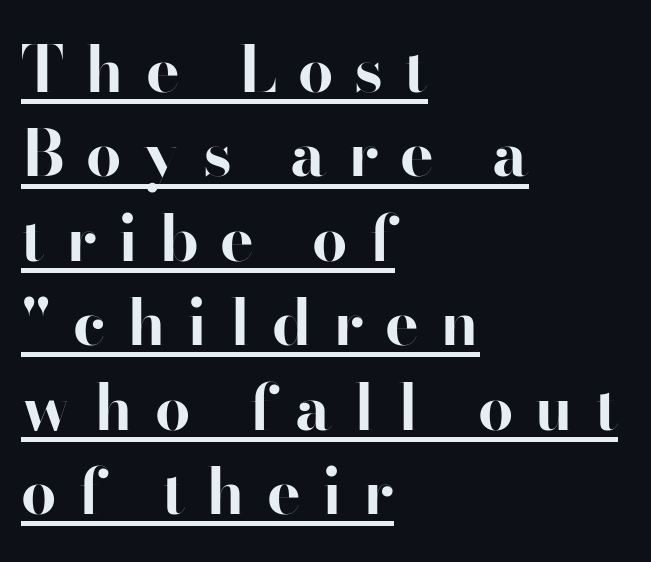
Q: Is the text bold? A: Yes.
Q: Is the text italic (slanted)? A: No, it is upright.
Q: Is the typeface a serif or a sans-serif typeface? A: Sans-serif.
Q: Is the text underlined? A: Yes.
Q: How is the paragraph aligned? A: Left-aligned.
Q: Is the spacing between letters normal or unusually wide? A: Unusually wide.
Q: Is the spacing between lines tight, normal or loose? A: Normal.
Q: Width (condensed, normal, or wide)? A: Normal.
Q: Stroke contrast? A: High.
Q: x-height? A: Small.
Q: Monospaced? A: No.
